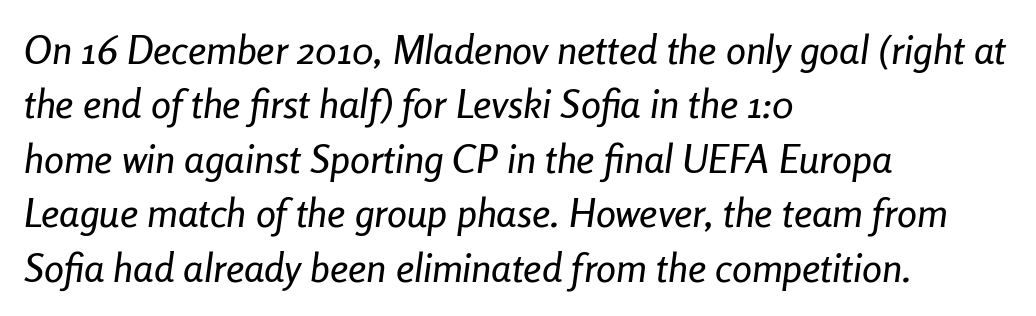
{"italic": "yes", "lean": "right", "slant_degrees": 8, "width": "condensed", "stroke_contrast": "low", "x_height": "medium", "monospaced": "no", "underline": "no", "align": "left", "line_spacing": "normal", "line_spacing_ratio": 1.36, "letter_spacing": "normal", "letter_spacing_em": 0.0, "glyph_px": 40}
